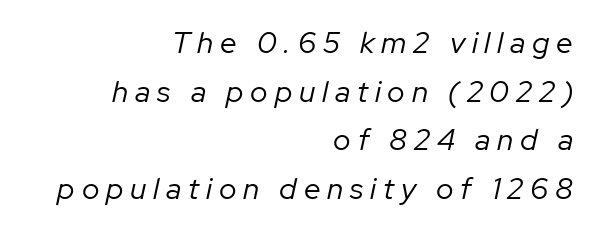
{"italic": "yes", "lean": "right", "slant_degrees": 12, "bold": "no", "weight": "regular", "width": "normal", "stroke_contrast": "low", "x_height": "medium", "monospaced": "no", "underline": "no", "align": "right", "line_spacing": "normal", "line_spacing_ratio": 1.62, "letter_spacing": "wide", "letter_spacing_em": 0.23, "glyph_px": 30}
